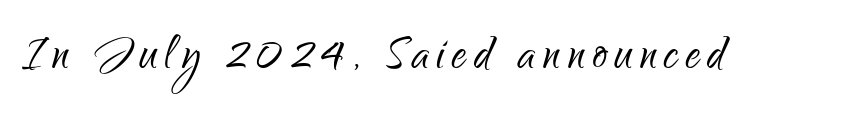
The image shows 58 px light, condensed sans-serif type; set not underlined; low stroke contrast and a small x-height.
